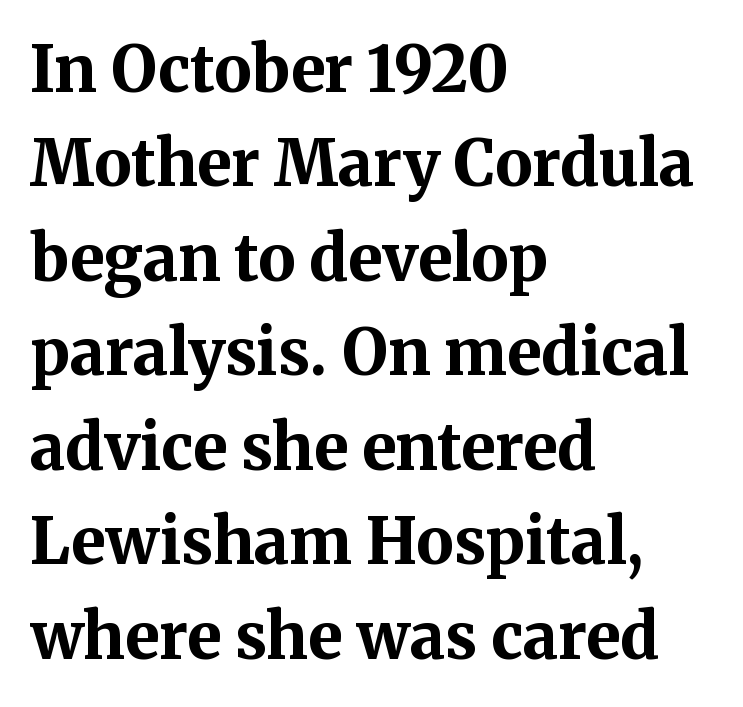
The image shows 63 px bold serif type, upright; set left-aligned, normal line spacing (1.5x), normal letter spacing, not underlined; medium stroke contrast and a medium x-height.
